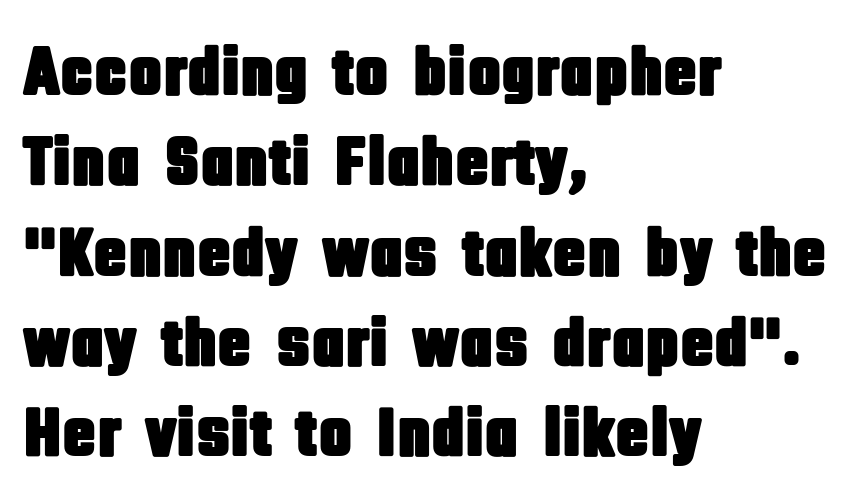
The line-height multiplier appears to be the usual default. You could call the tracking neutral — neither tight nor loose. Clear beneath every line of the passage. This sample uses an upright cut, with every glyph sitting square on the baseline. A classic flush-left, rag-right setting is used for this passage. You could not count columns in this text — the font is proportionally spaced.
